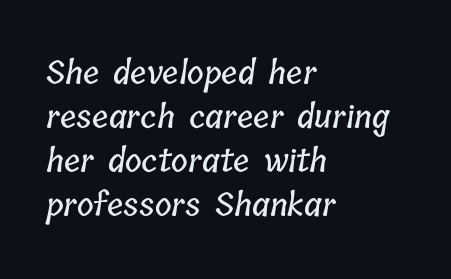
Each letter keeps its own natural width here, so spacing adapts to shape. The area under the type is left untouched. This rendering uses left alignment, leaving the right contour irregular. There is no visible air inserted between adjacent glyphs. The space between consecutive lines is moderate.
